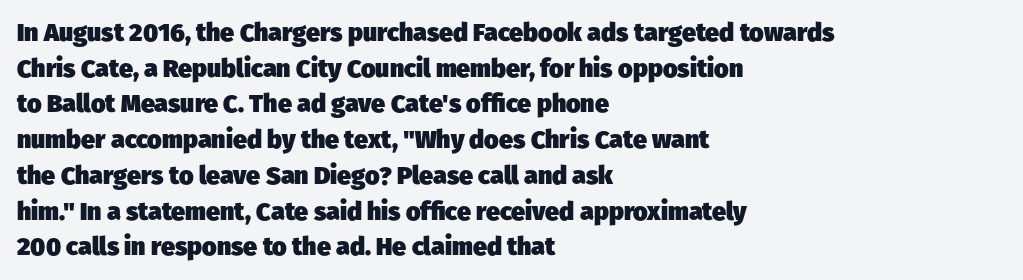
Does extra space separate the letters? No, they use regular spacing. Does the leading feel generous? No, just average. If you drew a ruler down the left edge, every line would touch it. The zone under the glyphs is completely vacant. Does the weight exceed regular? Yes, all the way to bold.
